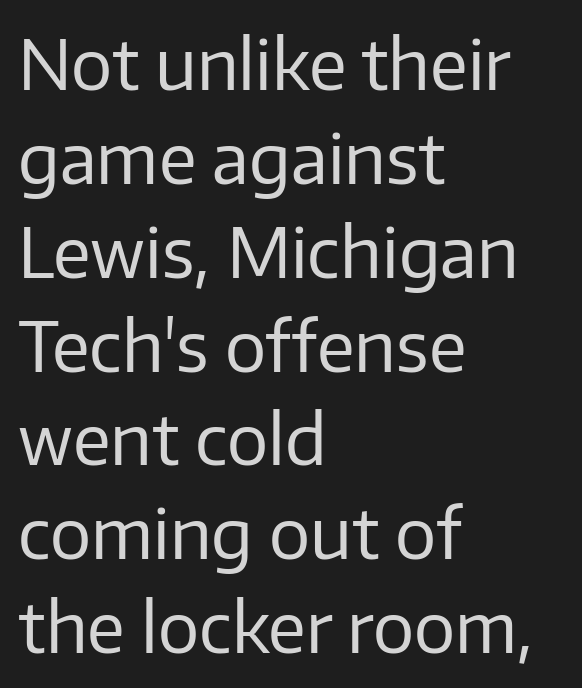
The font is comparable to plain body text, perhaps lighter. The leading is moderate, giving the passage an even texture. Is there any slant? The stems are plumb. The horizontal fit of the characters is conventional and even. The passage shown is typed in a proportional face where columns would drift. Teacher's note: observe the even left margin — that is flush-left alignment.
